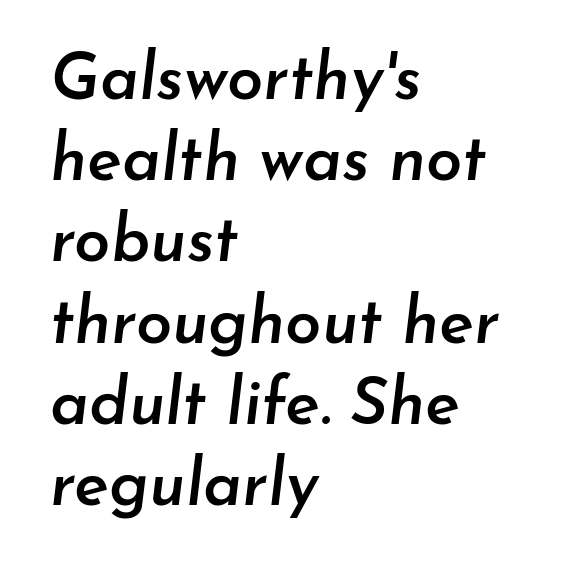
Spacing between characters is what you'd get straight out of the box. Notice how the stems are inclined rather than vertical — that's the hallmark of italics. Do the characters align in a grid? No, the font is proportional. The rendering uses a moderate line-height, typical for paragraphs.
